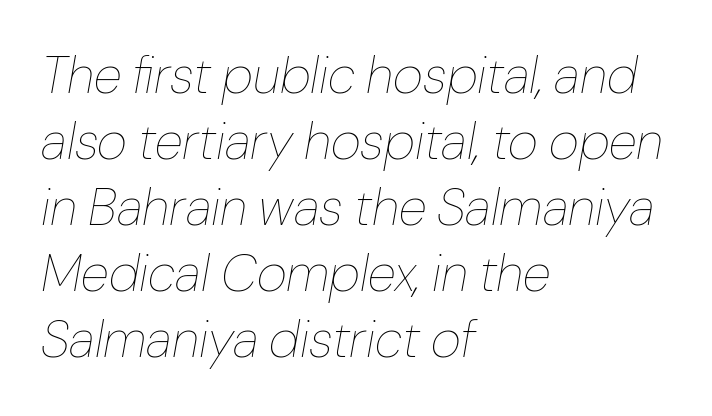
The image shows 52 px thin type, italic (leaning right); set left-aligned, normal line spacing (1.27x), normal letter spacing, not underlined; low stroke contrast and a medium x-height.
